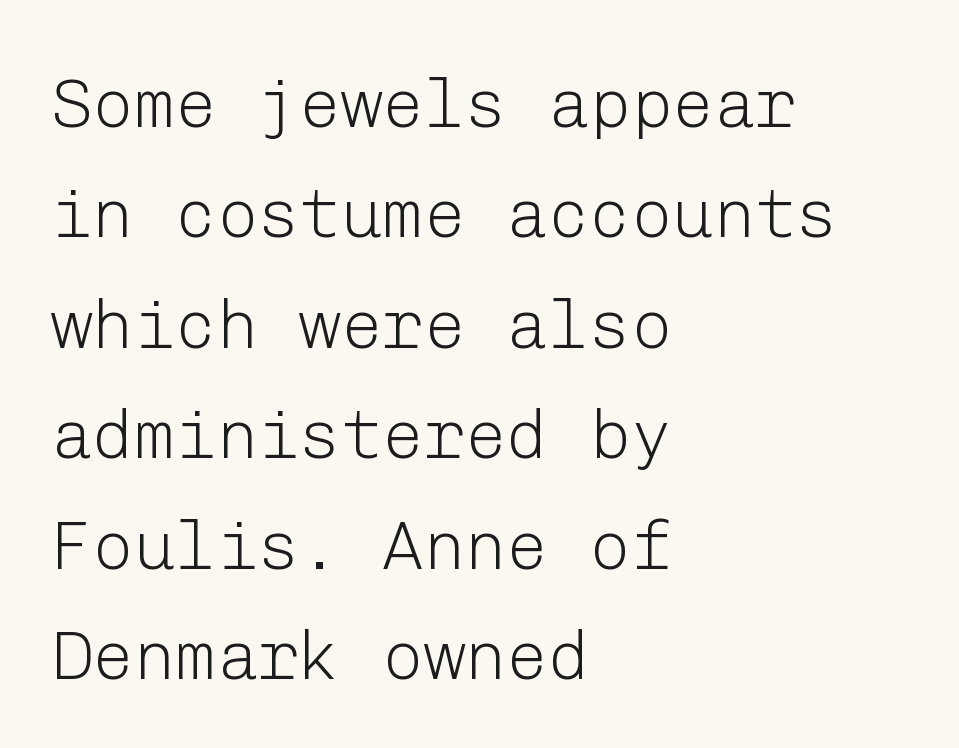
{"serif": "no", "italic": "no", "bold": "no", "weight": "light", "width": "normal", "stroke_contrast": "low", "x_height": "medium", "underline": "no", "align": "left", "line_spacing": "normal", "line_spacing_ratio": 1.6, "letter_spacing": "normal", "letter_spacing_em": 0.0, "glyph_px": 69}
